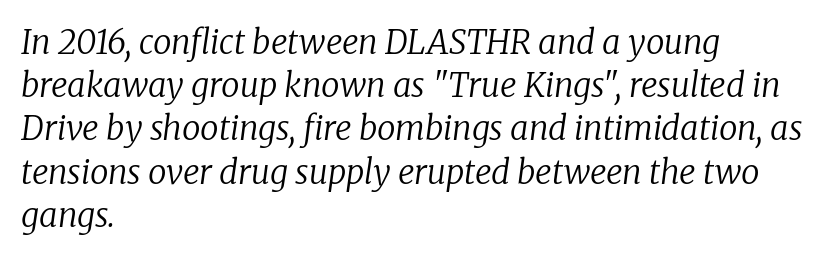
{"serif": "yes", "italic": "yes", "lean": "right", "slant_degrees": 8, "bold": "no", "weight": "regular", "width": "normal", "stroke_contrast": "low", "x_height": "medium", "monospaced": "no", "underline": "no", "align": "left", "line_spacing": "normal", "line_spacing_ratio": 1.31, "letter_spacing": "normal", "letter_spacing_em": 0.0, "glyph_px": 33}
